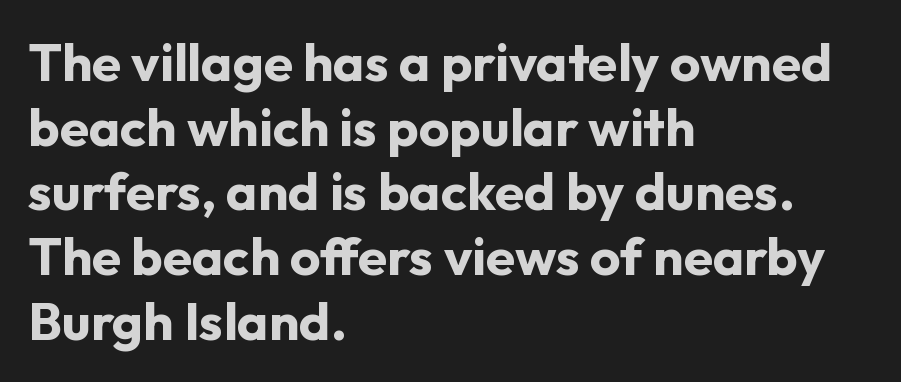
{"serif": "no", "italic": "no", "bold": "yes", "weight": "bold", "width": "normal", "stroke_contrast": "low", "x_height": "medium", "monospaced": "no", "underline": "no", "align": "left", "line_spacing_ratio": 1.22, "letter_spacing": "normal", "letter_spacing_em": 0.0, "glyph_px": 53}
